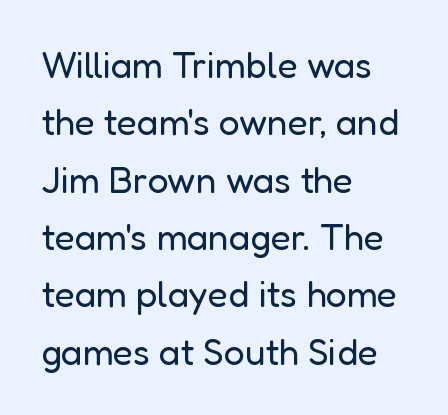
The image shows 37 px regular-weight sans-serif type, upright; set left-aligned, normal line spacing (1.55x), normal letter spacing, not underlined; low stroke contrast and a medium x-height.
